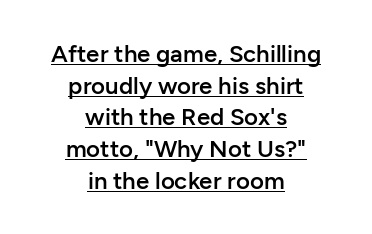
{"italic": "no", "bold": "semi", "underline": "yes", "align": "center", "line_spacing": "normal", "line_spacing_ratio": 1.32, "letter_spacing": "normal", "letter_spacing_em": 0.0, "glyph_px": 24}
